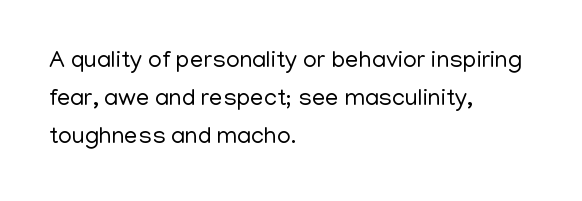
Caption: standard tracking, unaltered. How would I describe the line gaps? Plain and ordinary. Notice how the stems are strictly vertical — no italics here. The typeface has the unassuming heft of standard copy or less. The lines are quadded left.
